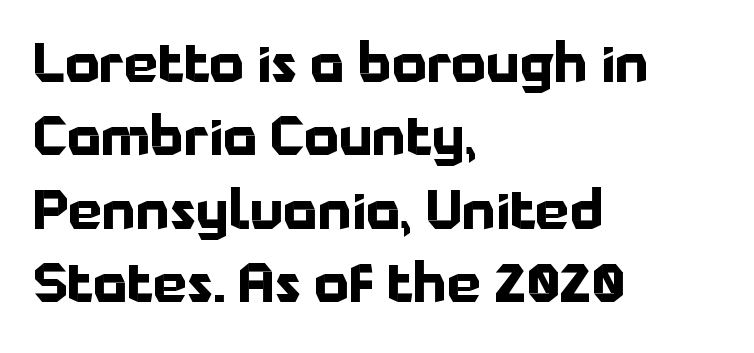
The image shows 54 px bold sans-serif type, upright; set left-aligned, normal line spacing (1.36x), normal letter spacing, not underlined; low stroke contrast and a medium x-height.
